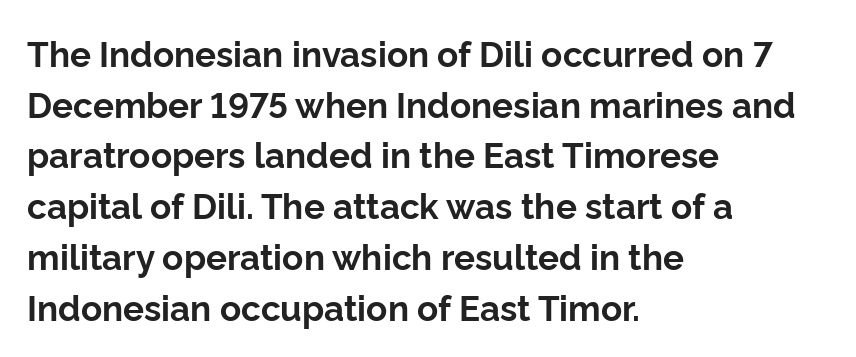
Q: Is the text bold? A: Yes.
Q: Is the text italic (slanted)? A: No, it is upright.
Q: Is the typeface a serif or a sans-serif typeface? A: Sans-serif.
Q: Is the text underlined? A: No.
Q: How is the paragraph aligned? A: Left-aligned.
Q: Is the spacing between letters normal or unusually wide? A: Normal.
Q: Is the spacing between lines tight, normal or loose? A: Normal.
Q: Width (condensed, normal, or wide)? A: Normal.
Q: Stroke contrast? A: Low.
Q: x-height? A: Medium.
Q: Monospaced? A: No.
